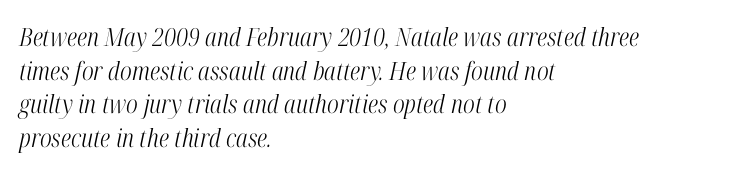
{"italic": "yes", "lean": "right", "slant_degrees": 12, "bold": "no", "underline": "no", "align": "left", "line_spacing": "normal", "line_spacing_ratio": 1.35, "letter_spacing": "normal", "letter_spacing_em": 0.0, "glyph_px": 25}
